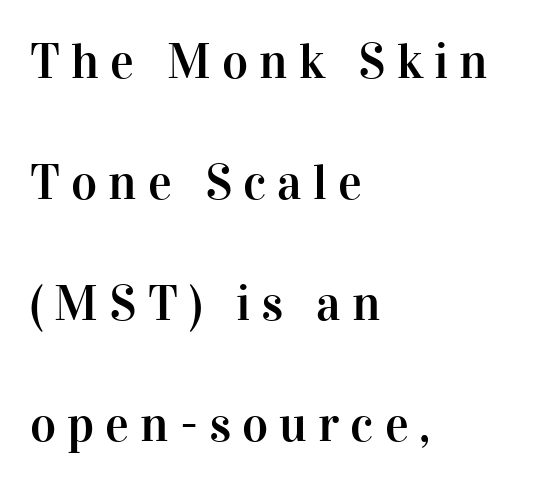
{"serif": "yes", "italic": "no", "width": "normal", "stroke_contrast": "high", "x_height": "medium", "monospaced": "no", "underline": "no", "align": "left", "line_spacing": "loose", "line_spacing_ratio": 2.42, "letter_spacing": "wide", "letter_spacing_em": 0.22, "glyph_px": 50}
